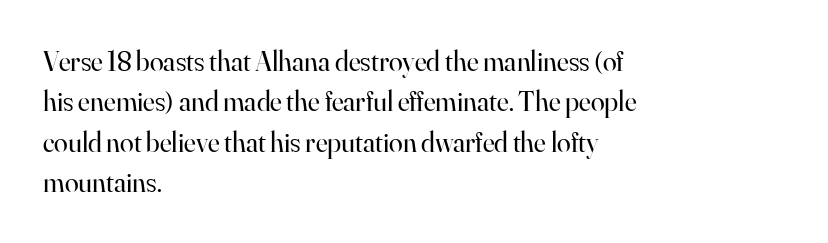
{"serif": "yes", "italic": "no", "bold": "no", "weight": "regular", "width": "normal", "stroke_contrast": "high", "x_height": "small", "monospaced": "no", "underline": "no", "align": "left", "line_spacing": "normal", "line_spacing_ratio": 1.44, "letter_spacing": "normal", "letter_spacing_em": 0.0, "glyph_px": 28}
